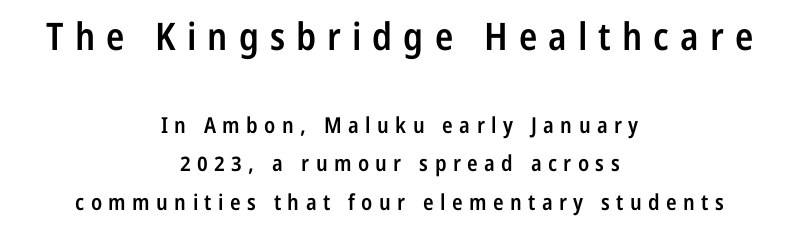
The image shows 38 px semibold, condensed sans-serif type, upright; set centered, line spacing 1.75x, unusually wide letter spacing (+0.29 em), not underlined; the first (top) block is 1.73x larger; low stroke contrast and a medium x-height.
